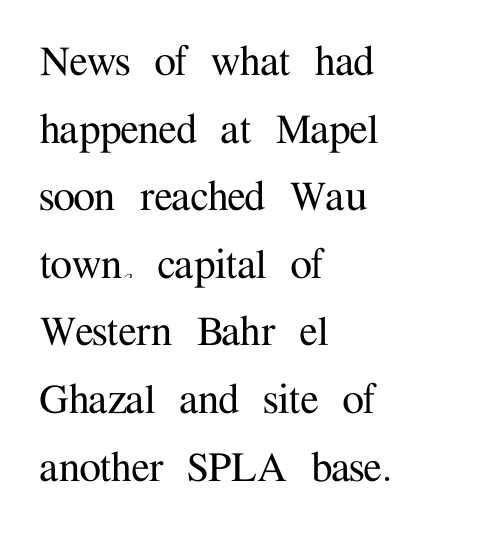
{"serif": "yes", "italic": "no", "width": "normal", "stroke_contrast": "medium", "x_height": "medium", "monospaced": "no", "underline": "no", "align": "left", "line_spacing": "normal", "line_spacing_ratio": 1.38, "letter_spacing": "normal", "letter_spacing_em": 0.0, "glyph_px": 49}
